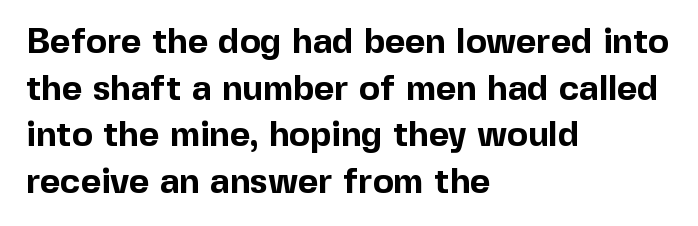
{"serif": "no", "italic": "no", "bold": "yes", "weight": "bold", "width": "normal", "x_height": "medium", "monospaced": "no", "underline": "no", "align": "left", "line_spacing": "normal", "line_spacing_ratio": 1.33, "letter_spacing": "normal", "letter_spacing_em": 0.0, "glyph_px": 35}
